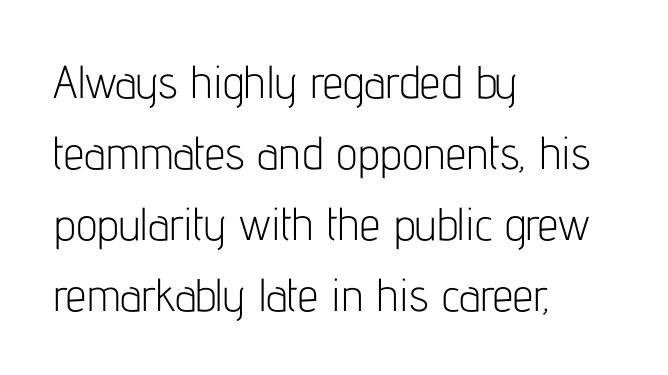
Each line starts at the same left margin while the right side varies. Each letter keeps its own natural width here, so spacing adapts to shape. A clean baseline with only descenders dipping below it. Is the letter spacing exaggerated? No — it looks like the ordinary default. The weight would be labelled regular, book, light, or lighter still. Look at the bottom of the vertical strokes: they stop flat, with no serifs.
